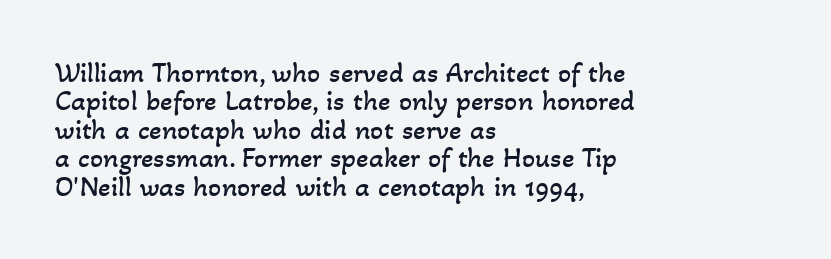
The image shows 29 px regular-weight type; set left-aligned, tight line spacing (0.98x), normal letter spacing, not underlined; low stroke contrast and a small x-height.
